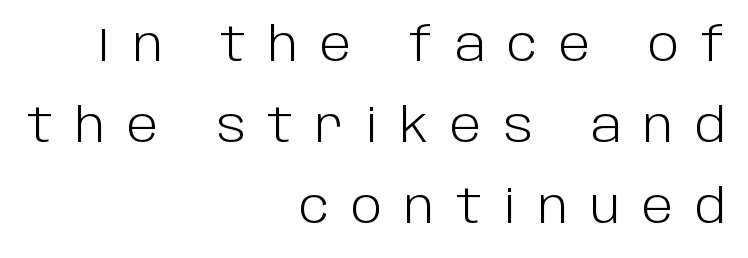
The image shows 47 px light sans-serif type, upright; set right-aligned, line spacing 1.72x, unusually wide letter spacing (+0.47 em), not underlined; low stroke contrast and a large x-height.
